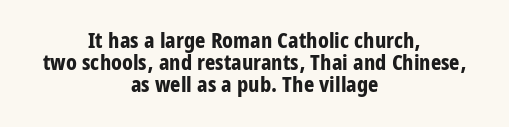
Q: Is the text bold? A: Yes.
Q: Is the text italic (slanted)? A: No, it is upright.
Q: Is the text underlined? A: No.
Q: How is the paragraph aligned? A: Centered.
Q: Is the spacing between letters normal or unusually wide? A: Normal.
Q: Is the spacing between lines tight, normal or loose? A: Tight.
